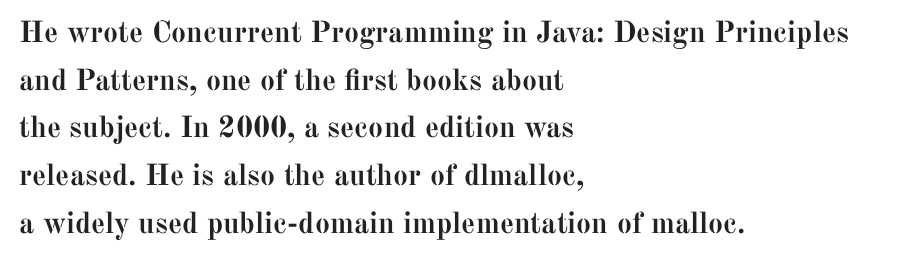
{"serif": "yes", "italic": "no", "bold": "yes", "weight": "semibold", "width": "normal", "stroke_contrast": "medium", "x_height": "medium", "monospaced": "no", "underline": "no", "align": "left", "line_spacing": "normal", "line_spacing_ratio": 1.59, "letter_spacing": "normal", "letter_spacing_em": 0.0, "glyph_px": 30}
